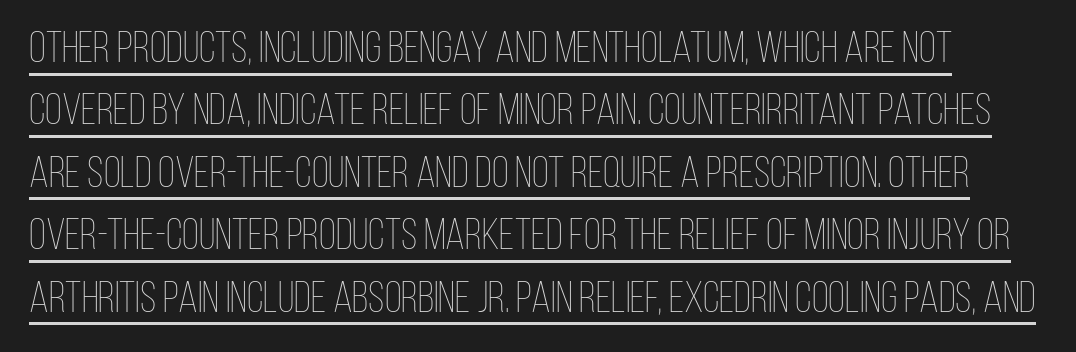
Unlike italic type, these characters show no tilt at all. Nothing unusual about the tracking: characters are spaced as the font intends. Looks like regular typesetting: each glyph gets only the width it needs. The line-height multiplier appears to be the usual default. Is this a heavy cut? Hardly; it is regular or lighter. Emphasis is given by a line drawn under the lettering.
